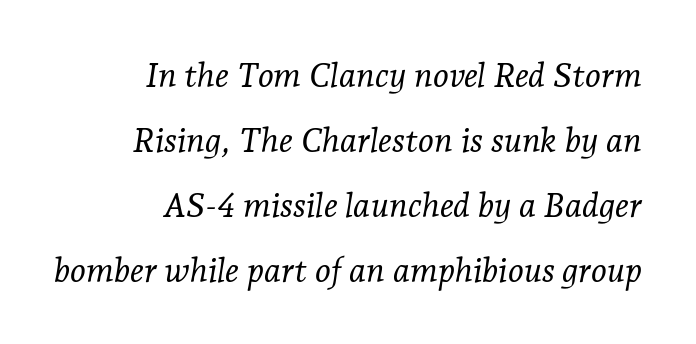
Q: Is the text bold? A: No.
Q: Is the text italic (slanted)? A: Yes, it leans right by about 7 degrees.
Q: Is the typeface a serif or a sans-serif typeface? A: Serif.
Q: Is the text underlined? A: No.
Q: How is the paragraph aligned? A: Right-aligned.
Q: Is the spacing between letters normal or unusually wide? A: Normal.
Q: Is the spacing between lines tight, normal or loose? A: Loose.
Q: Width (condensed, normal, or wide)? A: Normal.
Q: Stroke contrast? A: Low.
Q: x-height? A: Medium.
Q: Monospaced? A: No.
